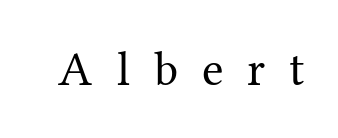
The image shows 49 px regular-weight serif type, upright; set unusually wide letter spacing (+0.49 em), not underlined; medium stroke contrast and a medium x-height.
